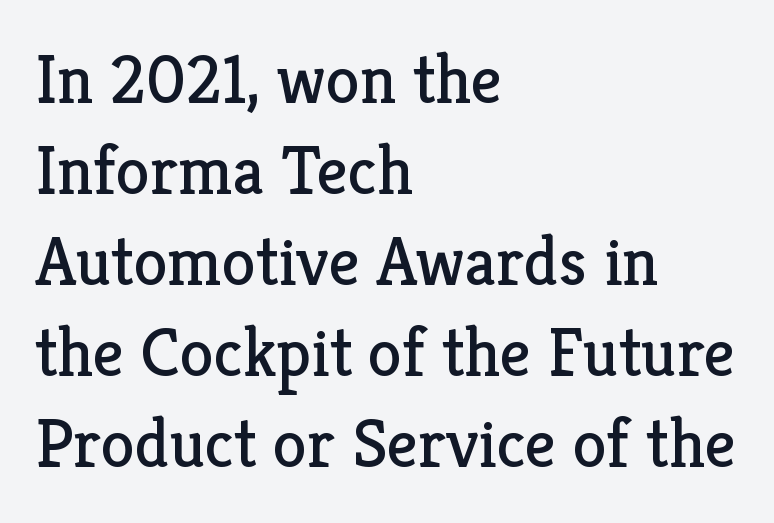
Q: Is the text bold? A: No.
Q: Is the text italic (slanted)? A: No, it is upright.
Q: Is the typeface a serif or a sans-serif typeface? A: Serif.
Q: Is the text underlined? A: No.
Q: How is the paragraph aligned? A: Left-aligned.
Q: Is the spacing between letters normal or unusually wide? A: Normal.
Q: Is the spacing between lines tight, normal or loose? A: Normal.
Q: Width (condensed, normal, or wide)? A: Normal.
Q: Stroke contrast? A: Low.
Q: x-height? A: Medium.
Q: Monospaced? A: No.
